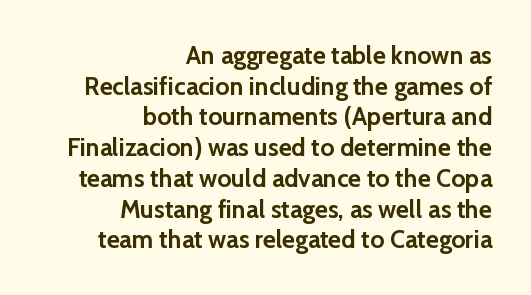
Does extra space separate the letters? No, they use regular spacing. This is heavy type, rendered in bold. Alignment: flush right. The font's upright variant was chosen for this text. A bare baseline throughout the passage.
